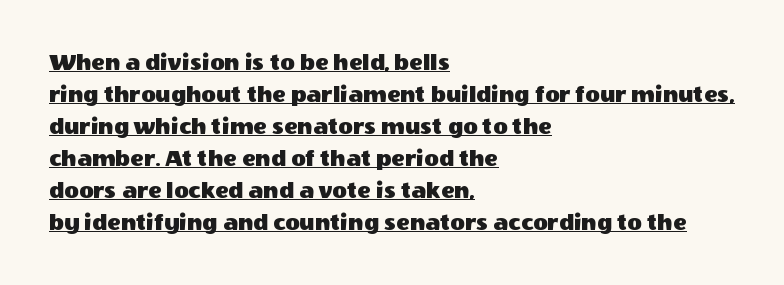
Quick note: not italic, upright. This is underlined copy, the kind a proofreader might mark for attention. A student would call this left alignment; a typographer would say flush left, rag right. There is no visible air inserted between adjacent glyphs. Compared with typical paragraphs, the rows here are spaced about the same.
